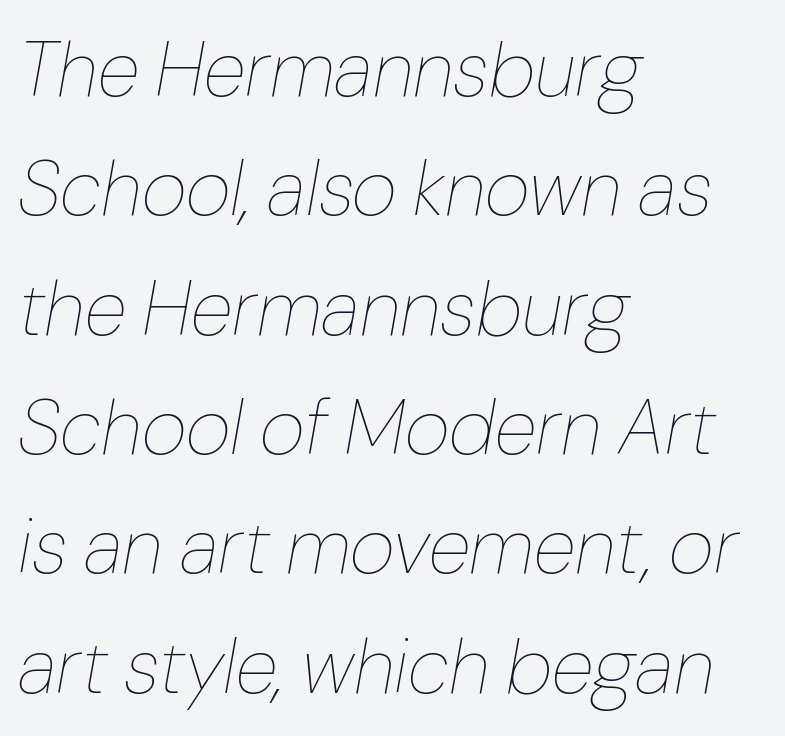
Glance below the letters and you will spot only blank space. The letterforms sit shoulder to shoulder at normal distance. The vertical gap from one line to the next is medium. When letters slant like this, we call the style italic. The typeface has the unassuming heft of standard copy or less.
